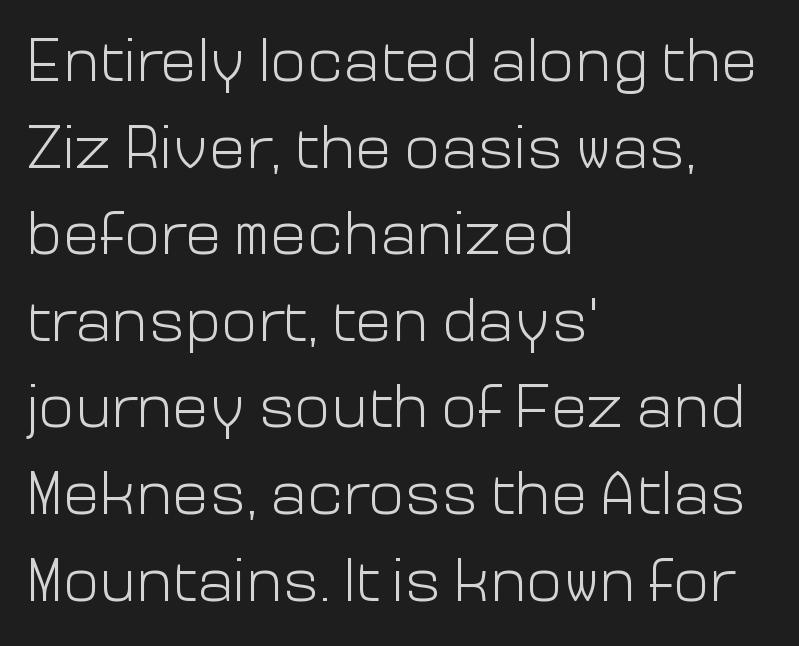
Note the varied advance widths — an 'i' is clearly narrower than an 'm'. The font sits on the lighter half of the weight spectrum, regular included. Characters follow at the spacing the type designer built in. Check under the words: just untouched page.
